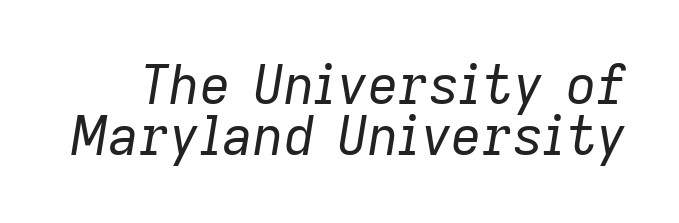
{"italic": "yes", "lean": "right", "slant_degrees": 9, "bold": "no", "weight": "regular", "width": "normal", "stroke_contrast": "low", "x_height": "medium", "monospaced": "no", "underline": "no", "line_spacing": "tight", "line_spacing_ratio": 0.97, "letter_spacing": "normal", "letter_spacing_em": 0.0, "glyph_px": 53}
